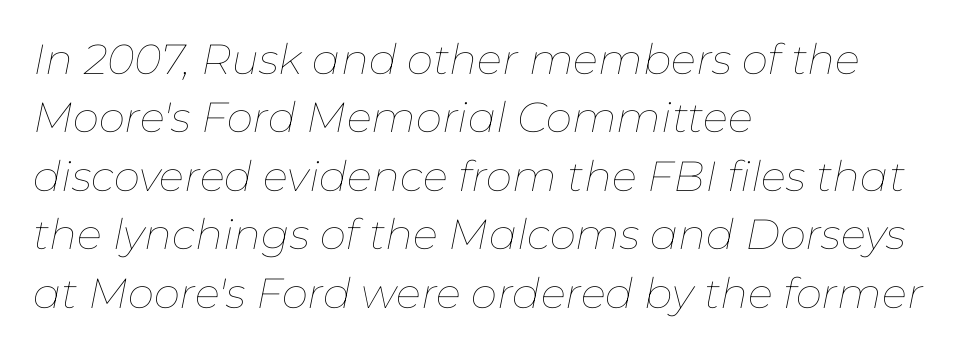
Tracking here is standard; glyphs follow each other at the usual distance. You can tell it's italic because the verticals aren't actually vertical. The font sits on the lighter half of the weight spectrum, regular included. The compositor pushed each line to the left boundary. Underlining? Definitely not there.
